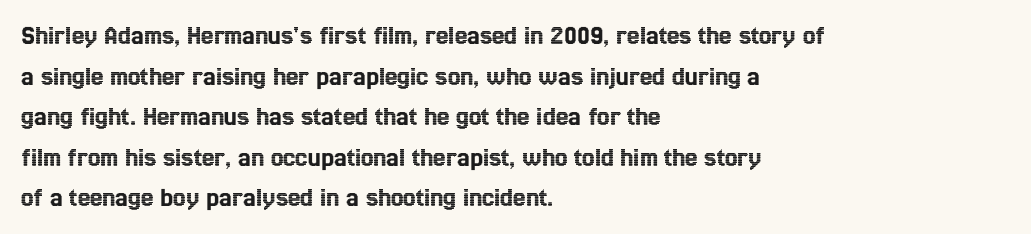
{"italic": "no", "width": "condensed", "x_height": "medium", "monospaced": "no", "underline": "no", "align": "left", "line_spacing": "normal", "line_spacing_ratio": 1.45, "letter_spacing": "normal", "letter_spacing_em": 0.0, "glyph_px": 28}
